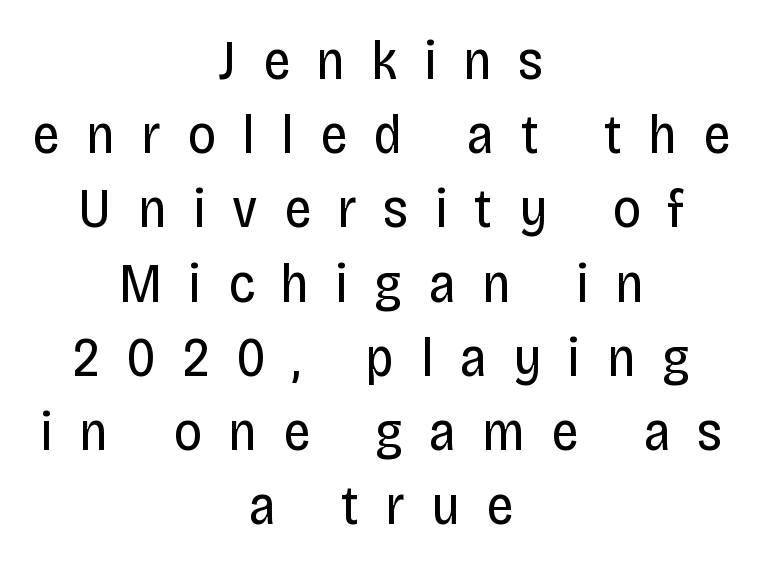
Nothing sits at the stroke ends, so this counts as sans-serif. The passage shown is typed in a proportional face where columns would drift. The block of text has a typical density, with ordinary space between rows. Vertical strokes here are truly vertical.
